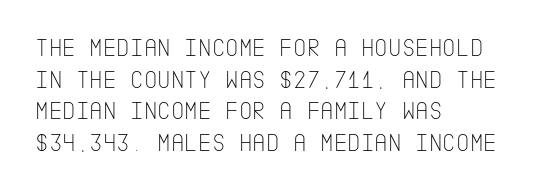
The image shows 26 px text type, upright; set left-aligned, line spacing 1.22x, normal letter spacing, not underlined.
